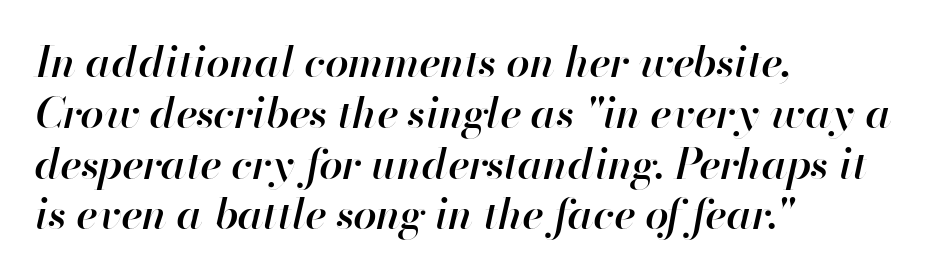
The image shows 42 px semibold type, italic (leaning right); set left-aligned, line spacing 1.21x, normal letter spacing, not underlined; high stroke contrast and a small x-height.
